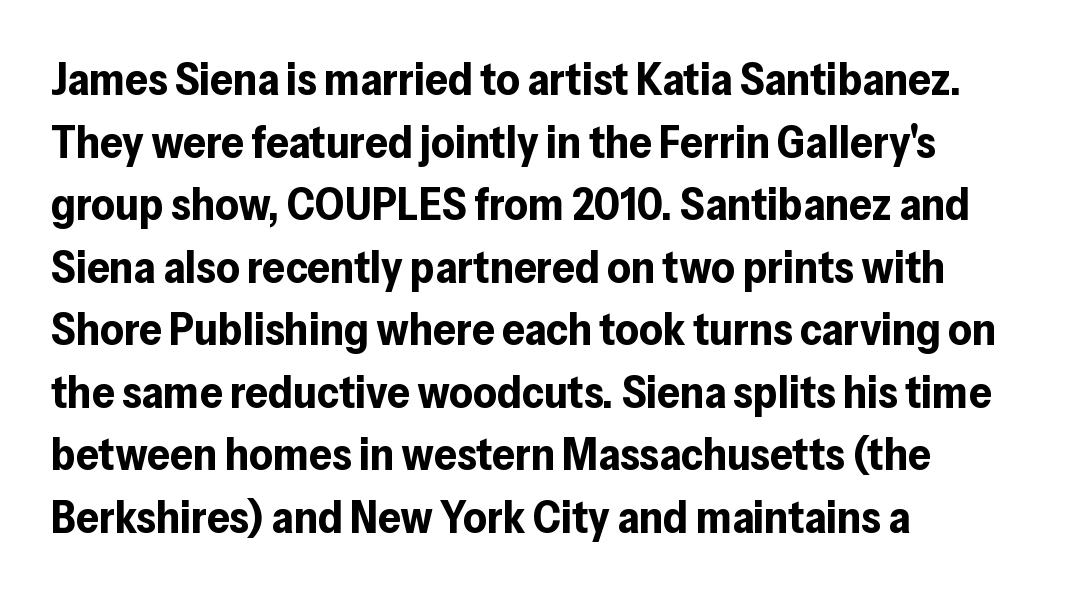
The image shows 45 px bold sans-serif type, upright; set left-aligned, normal line spacing (1.39x), normal letter spacing, not underlined; low stroke contrast and a medium x-height.
